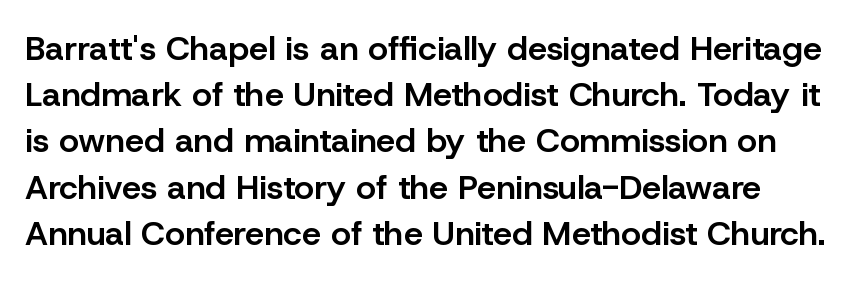
{"serif": "no", "italic": "no", "bold": "semi", "weight": "semibold", "width": "normal", "stroke_contrast": "low", "x_height": "medium", "monospaced": "no", "underline": "no", "line_spacing": "normal", "line_spacing_ratio": 1.36, "letter_spacing": "normal", "letter_spacing_em": 0.0, "glyph_px": 34}
